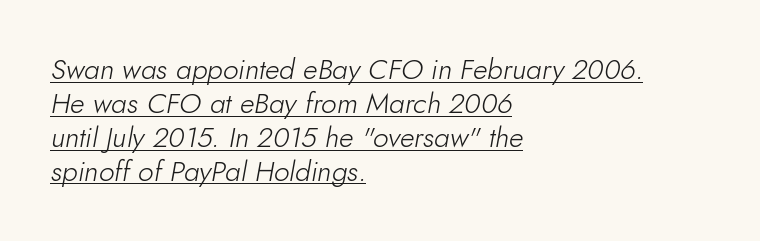
The image shows 28 px light type, italic (leaning right); set left-aligned, line spacing 1.21x, normal letter spacing, underlined; low stroke contrast and a small x-height.
